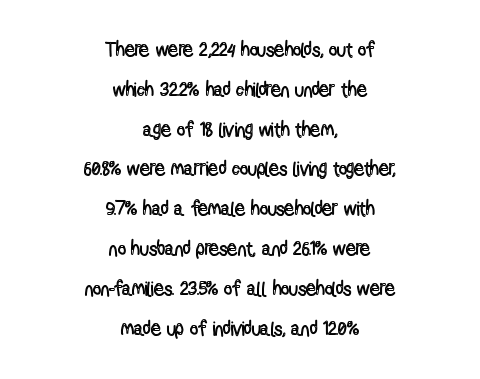
Descender tails drop into unmarked territory. Does the leading feel generous? Absolutely, it's lavish. The setting favours the middle, as headings and verse often do. What stands out about the letter spacing? Nothing — it is the standard amount. If you drew a line through each stem, it would be perfectly vertical.
